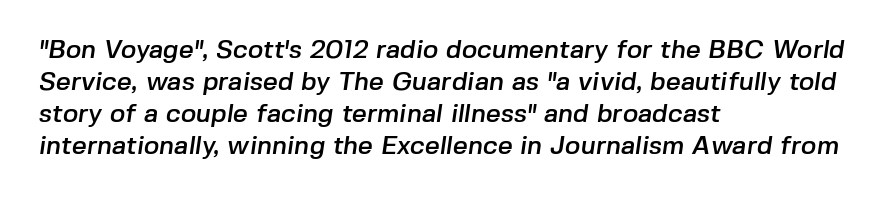
The image shows 26 px text type; set left-aligned, line spacing 1.23x, normal letter spacing, not underlined.
